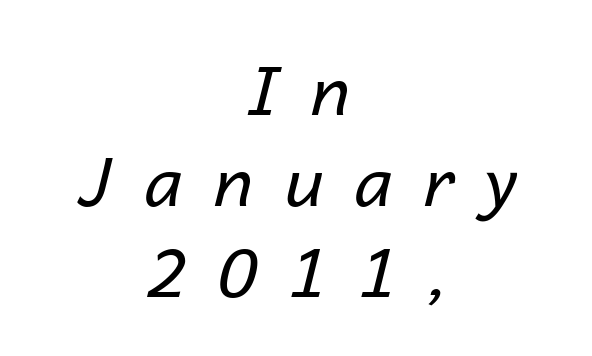
Q: Is the text bold? A: No.
Q: Is the text italic (slanted)? A: Yes, it leans right by about 14 degrees.
Q: Is the text underlined? A: No.
Q: How is the paragraph aligned? A: Centered.
Q: Is the spacing between letters normal or unusually wide? A: Unusually wide.
Q: Is the spacing between lines tight, normal or loose? A: Normal.
Q: Width (condensed, normal, or wide)? A: Normal.
Q: Stroke contrast? A: Low.
Q: x-height? A: Medium.
Q: Monospaced? A: No.
